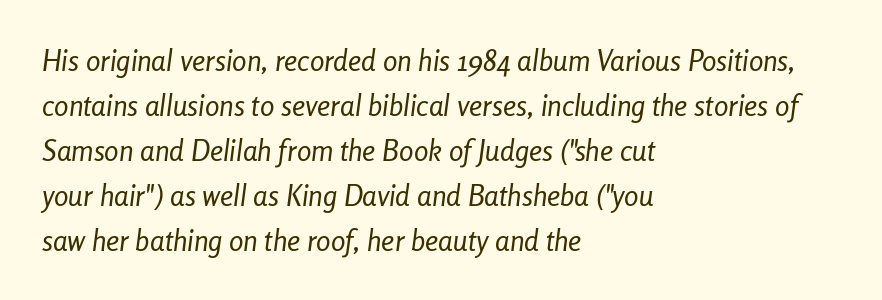
{"italic": "yes", "lean": "right", "slant_degrees": 8, "bold": "no", "weight": "regular", "width": "condensed", "stroke_contrast": "low", "x_height": "medium", "monospaced": "no", "underline": "no", "align": "left", "line_spacing": "normal", "line_spacing_ratio": 1.55, "letter_spacing": "normal", "letter_spacing_em": 0.0, "glyph_px": 29}
